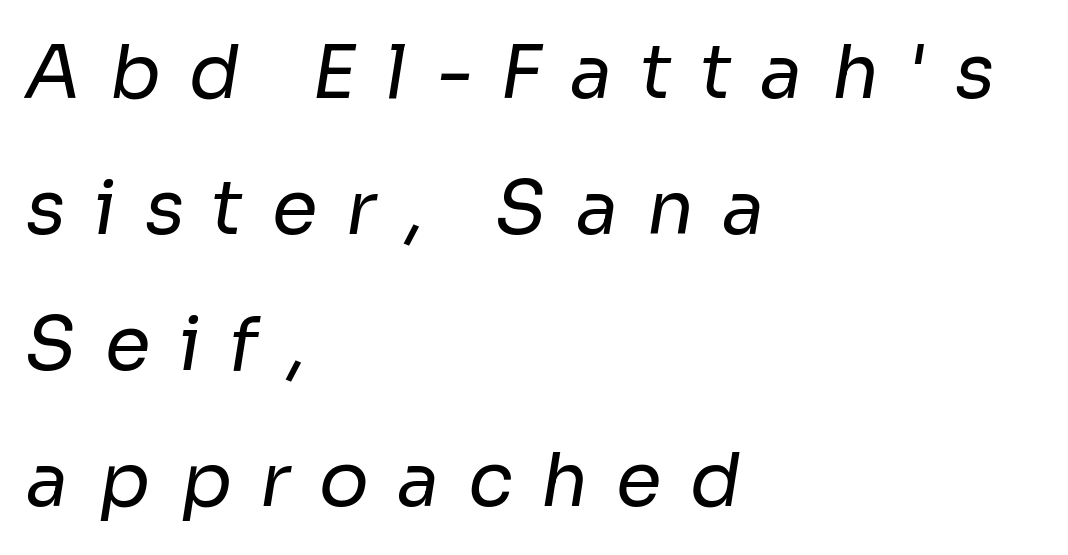
{"serif": "no", "bold": "no", "weight": "regular", "width": "normal", "stroke_contrast": "low", "x_height": "medium", "monospaced": "no", "underline": "no", "align": "left", "line_spacing_ratio": 1.84, "letter_spacing": "wide", "letter_spacing_em": 0.38, "glyph_px": 74}
